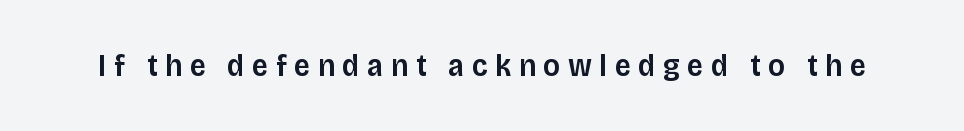
The image shows 32 px semibold sans-serif type, upright; set unusually wide letter spacing (+0.23 em), not underlined; low stroke contrast and a large x-height.
